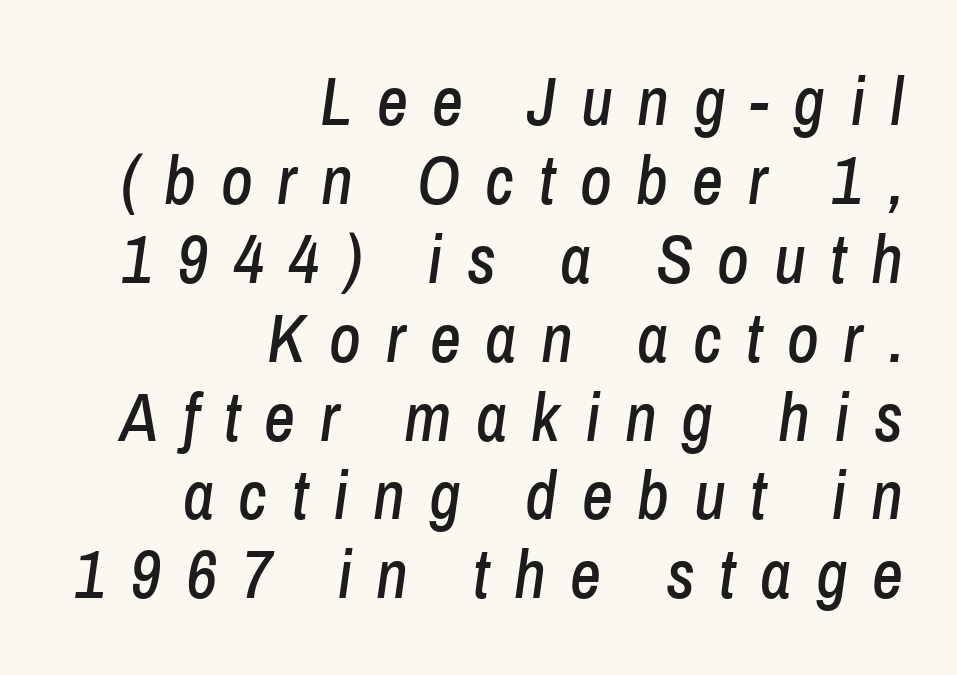
Teacher's note: observe the even right margin — that is flush-right alignment. Caption: expanded tracking, letters set apart. Varying glyph widths throughout — classic text-font behaviour. Posture: slanted. Glance below the letters and you will spot only blank space.
